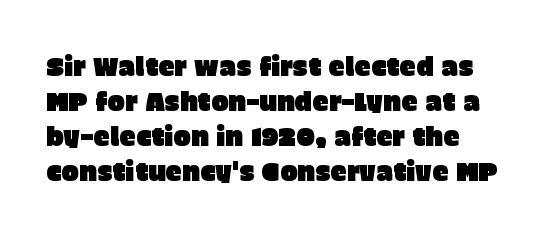
Q: Is the text italic (slanted)? A: No, it is upright.
Q: Is the text underlined? A: No.
Q: Is the spacing between letters normal or unusually wide? A: Normal.
Q: Is the spacing between lines tight, normal or loose? A: Normal.
